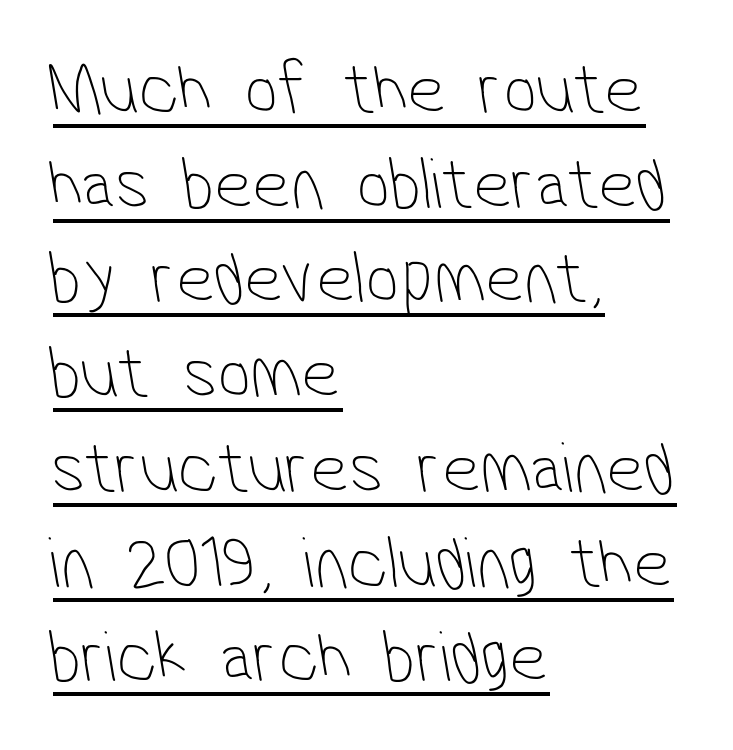
You can see a thin bar hugging the bottom of the glyphs. Note the varied advance widths — an 'i' is clearly narrower than an 'm'. Nothing unusual about the tracking: characters are spaced as the font intends. A typesetter would call this leading conventional body-copy spacing. Heft: none added — not bold. Caption: multi-line text, flush left, ragged right.
